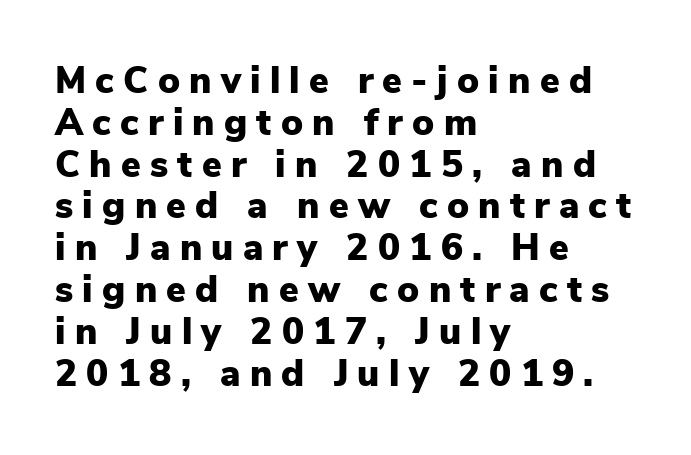
Q: Is the text bold? A: Yes.
Q: Is the text italic (slanted)? A: No, it is upright.
Q: Is the typeface a serif or a sans-serif typeface? A: Sans-serif.
Q: Is the text underlined? A: No.
Q: How is the paragraph aligned? A: Left-aligned.
Q: Is the spacing between letters normal or unusually wide? A: Unusually wide.
Q: Is the spacing between lines tight, normal or loose? A: Tight.
Q: Width (condensed, normal, or wide)? A: Normal.
Q: Stroke contrast? A: Low.
Q: x-height? A: Medium.
Q: Monospaced? A: No.
